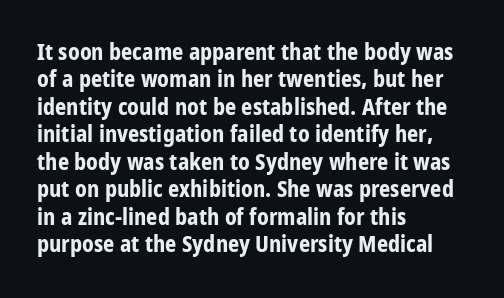
The image shows 22 px bold type, upright; set left-aligned, normal line spacing (1.25x), normal letter spacing, not underlined.
